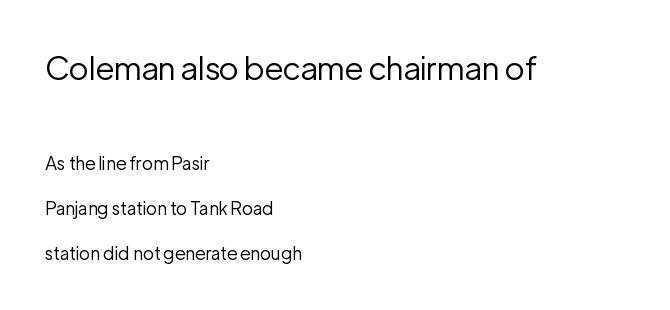
{"serif": "no", "italic": "no", "bold": "no", "weight": "regular", "width": "normal", "stroke_contrast": "low", "x_height": "medium", "monospaced": "no", "underline": "no", "align": "left", "line_spacing": "loose", "line_spacing_ratio": 2.49, "letter_spacing": "normal", "letter_spacing_em": 0.0, "larger_block": "first", "size_ratio": 1.78, "glyph_px": 32}
